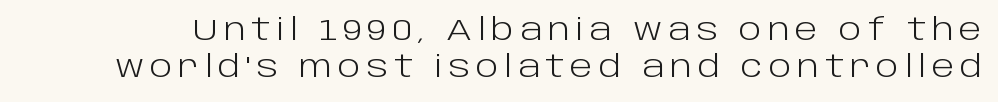
Q: Is the text bold? A: No.
Q: Is the text italic (slanted)? A: No, it is upright.
Q: Is the typeface a serif or a sans-serif typeface? A: Sans-serif.
Q: Is the text underlined? A: No.
Q: Is the spacing between lines tight, normal or loose? A: Normal.
Q: Width (condensed, normal, or wide)? A: Normal.
Q: Stroke contrast? A: Low.
Q: x-height? A: Large.
Q: Monospaced? A: No.
